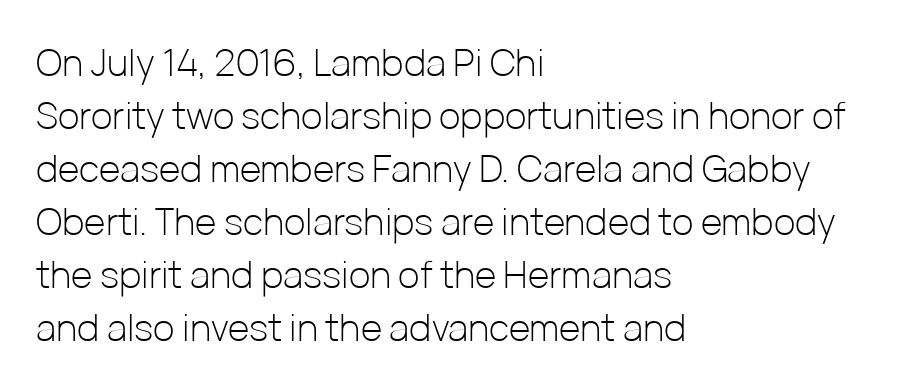
The image shows 37 px light sans-serif type, upright; set left-aligned, normal line spacing (1.43x), normal letter spacing, not underlined; low stroke contrast and a medium x-height.
